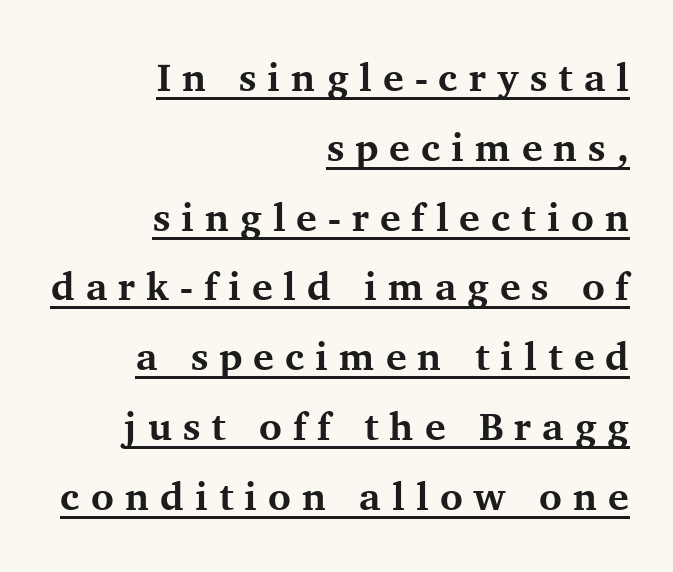
Q: Is the text bold? A: Yes.
Q: Is the text italic (slanted)? A: No, it is upright.
Q: Is the typeface a serif or a sans-serif typeface? A: Serif.
Q: Is the text underlined? A: Yes.
Q: How is the paragraph aligned? A: Right-aligned.
Q: Is the spacing between letters normal or unusually wide? A: Unusually wide.
Q: Width (condensed, normal, or wide)? A: Normal.
Q: Stroke contrast? A: Medium.
Q: x-height? A: Medium.
Q: Monospaced? A: No.
